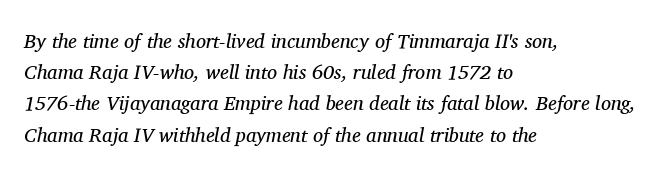
{"italic": "yes", "lean": "right", "slant_degrees": 11, "bold": "no", "underline": "no", "align": "left", "line_spacing": "normal", "line_spacing_ratio": 1.56, "letter_spacing": "normal", "letter_spacing_em": 0.0, "glyph_px": 20}
